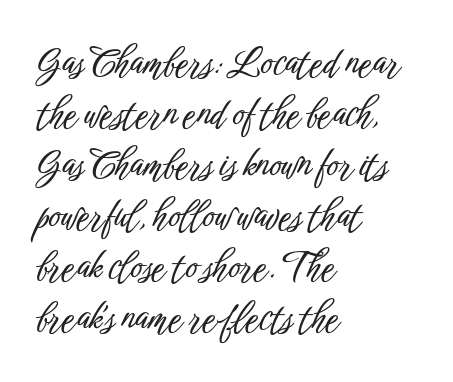
Do the characters align in a grid? No, the font is proportional. Reading down the block, your eye returns to a fixed left position each line. The letterforms sit shoulder to shoulder at normal distance. To sum up the face: it is a sans, with no serifs. Quick note: underline off.
